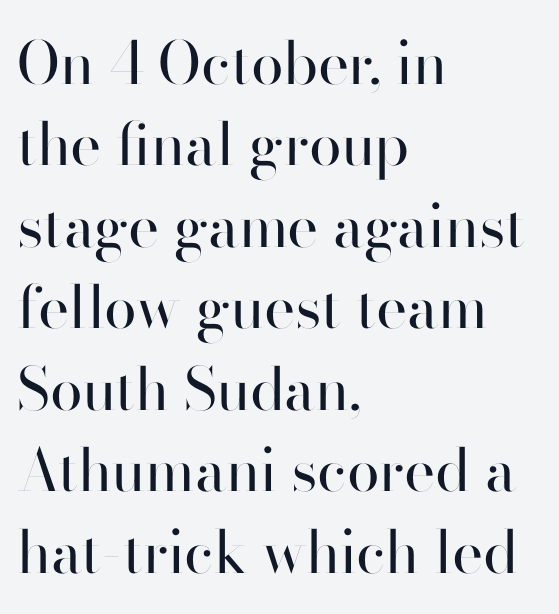
The image shows 59 px regular-weight sans-serif type, upright; set left-aligned, normal line spacing (1.38x), normal letter spacing, not underlined; high stroke contrast and a small x-height.
